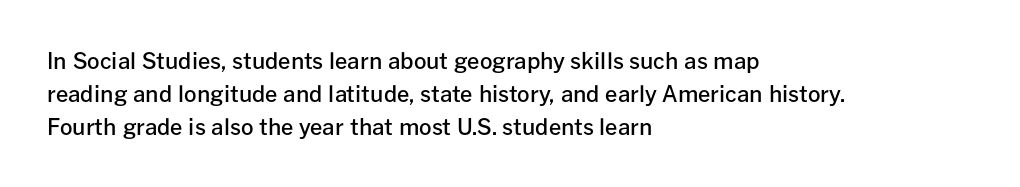
The image shows 22 px text type, upright; set left-aligned, normal line spacing (1.49x), normal letter spacing, not underlined.
